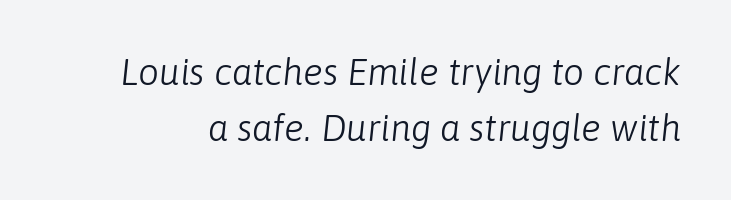
{"italic": "yes", "lean": "right", "slant_degrees": 6, "bold": "no", "weight": "light", "width": "normal", "stroke_contrast": "low", "x_height": "medium", "monospaced": "no", "underline": "no", "line_spacing": "normal", "line_spacing_ratio": 1.52, "letter_spacing": "normal", "letter_spacing_em": 0.0, "glyph_px": 37}
